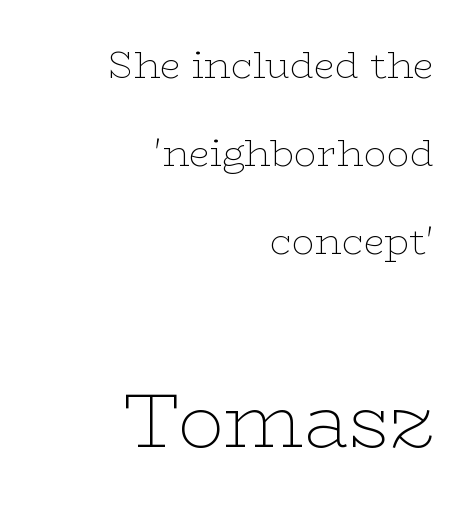
Which of the two is more prominent by size? The second, at the bottom. Spacing verdict: proportional, widths tailored to each character. The designer dialed line spacing up above the default. Underline: absent. The specimen reads as upright at a glance. A typesetter would call this zero additional tracking.
